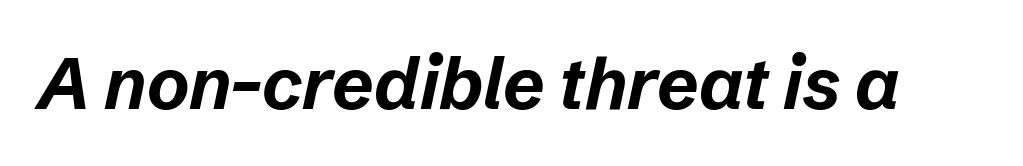
The image shows 72 px bold type, italic (leaning right); set normal letter spacing, not underlined; low stroke contrast and a medium x-height.
